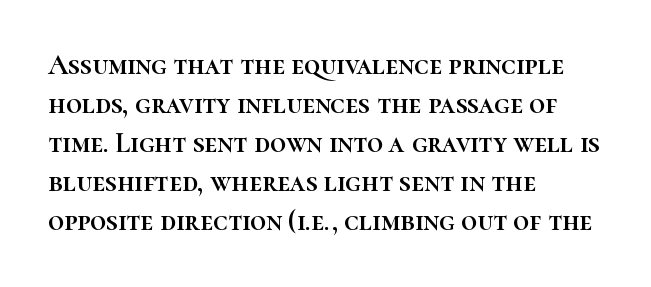
Q: Is the text italic (slanted)? A: No, it is upright.
Q: Is the text underlined? A: No.
Q: How is the paragraph aligned? A: Left-aligned.
Q: Is the spacing between letters normal or unusually wide? A: Normal.
Q: Is the spacing between lines tight, normal or loose? A: Normal.
Q: Width (condensed, normal, or wide)? A: Normal.
Q: Stroke contrast? A: High.
Q: x-height? A: Medium.
Q: Monospaced? A: No.
